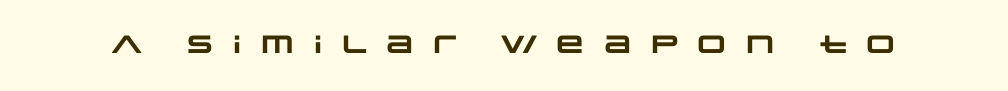
The image shows 25 px bold type; set unusually wide letter spacing (+0.41 em), not underlined.
